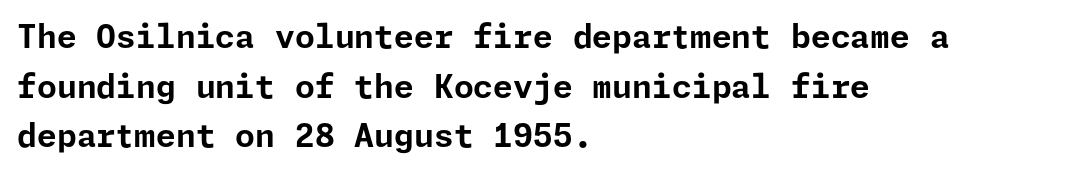
Q: Is the text bold? A: Yes.
Q: Is the text italic (slanted)? A: No, it is upright.
Q: Is the typeface a serif or a sans-serif typeface? A: Sans-serif.
Q: Is the text underlined? A: No.
Q: How is the paragraph aligned? A: Left-aligned.
Q: Is the spacing between letters normal or unusually wide? A: Normal.
Q: Is the spacing between lines tight, normal or loose? A: Normal.
Q: Width (condensed, normal, or wide)? A: Normal.
Q: Stroke contrast? A: Low.
Q: x-height? A: Medium.
